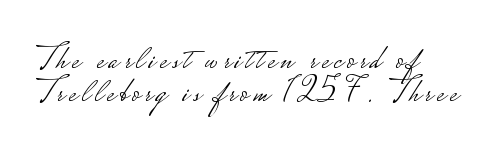
Q: Is the text bold? A: No.
Q: Is the text italic (slanted)? A: Yes.
Q: Is the typeface a serif or a sans-serif typeface? A: Sans-serif.
Q: Is the text underlined? A: No.
Q: How is the paragraph aligned? A: Left-aligned.
Q: Is the spacing between lines tight, normal or loose? A: Tight.
Q: Width (condensed, normal, or wide)? A: Wide.
Q: Stroke contrast? A: Low.
Q: Monospaced? A: No.
